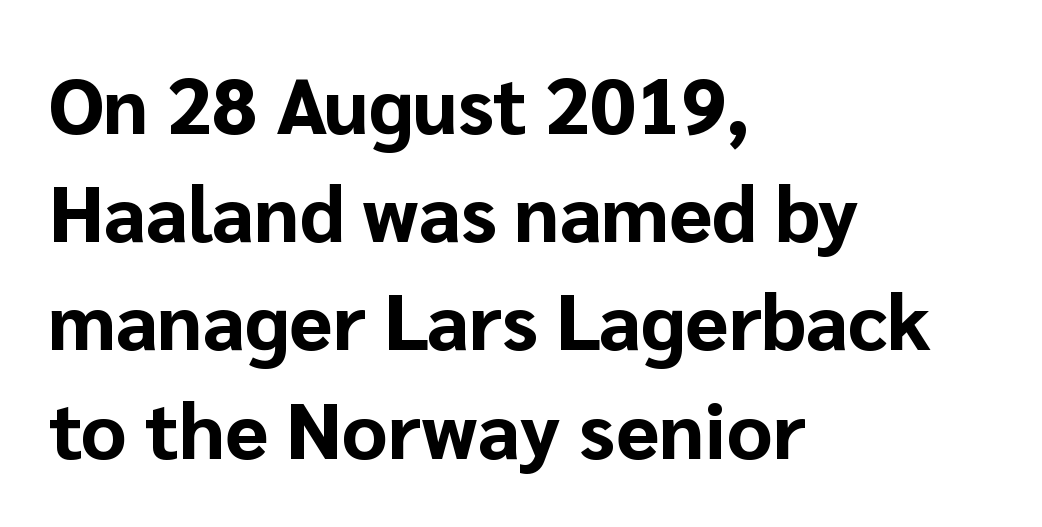
Here the designer chose a conventional face with non-uniform glyph widths. The characters display no serif detailing; their extremities are plain. Clear beneath every line of the passage. The face used here has the dense, thick strokes of a bold.
